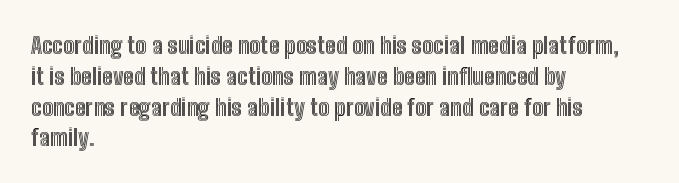
{"italic": "no", "underline": "no", "align": "left", "line_spacing": "normal", "line_spacing_ratio": 1.34, "letter_spacing": "normal", "letter_spacing_em": 0.0, "glyph_px": 23}
